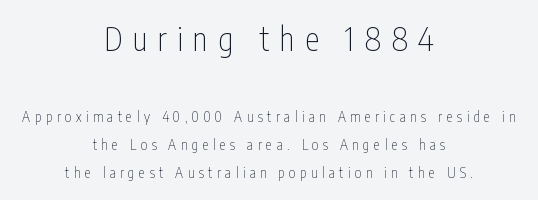
Q: Is the text bold? A: No.
Q: Is the text italic (slanted)? A: No, it is upright.
Q: Is the typeface a serif or a sans-serif typeface? A: Sans-serif.
Q: Is the text underlined? A: No.
Q: How is the paragraph aligned? A: Centered.
Q: Is the spacing between letters normal or unusually wide? A: Unusually wide.
Q: Is the spacing between lines tight, normal or loose? A: Loose.
Q: Which block of text is set in a larger size, the first (top) or the second (bottom)? A: The first (top) one.
Q: Width (condensed, normal, or wide)? A: Condensed.
Q: Stroke contrast? A: Low.
Q: x-height? A: Medium.
Q: Monospaced? A: No.
